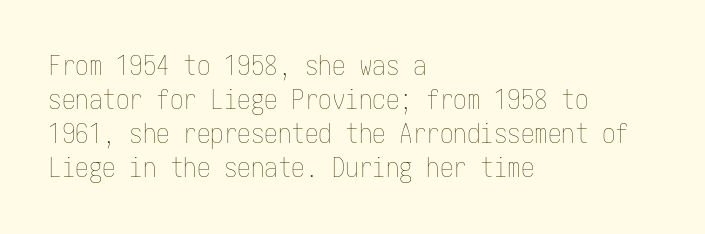
The image shows 27 px text type, upright; set left-aligned, normal line spacing (1.26x), normal letter spacing, not underlined.
